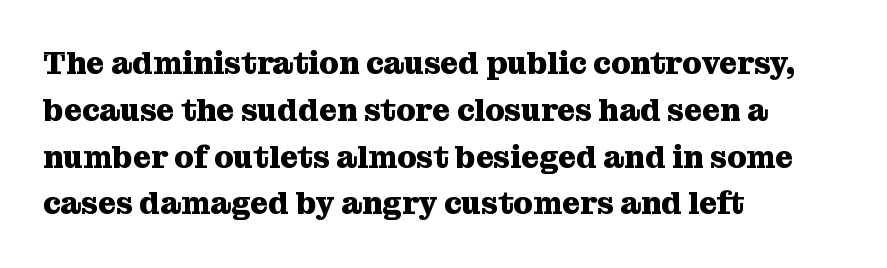
{"serif": "yes", "italic": "no", "bold": "yes", "weight": "heavy", "width": "normal", "stroke_contrast": "medium", "x_height": "medium", "monospaced": "no", "underline": "no", "align": "left", "line_spacing": "normal", "line_spacing_ratio": 1.51, "letter_spacing": "normal", "letter_spacing_em": 0.0, "glyph_px": 31}
